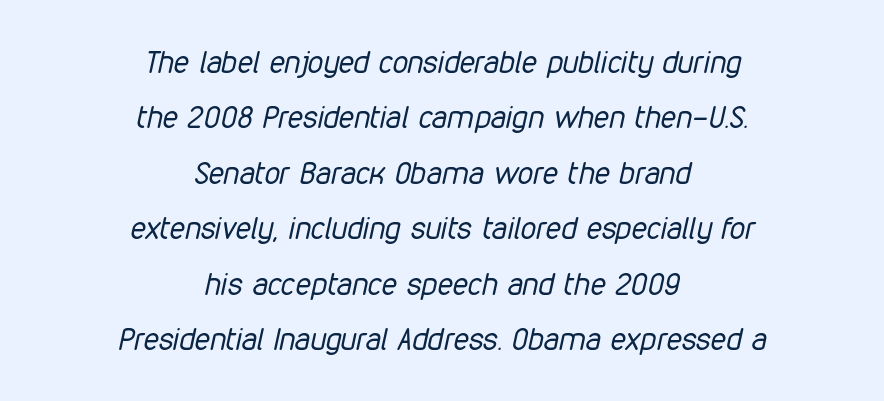
{"italic": "yes", "lean": "right", "slant_degrees": 12, "bold": "no", "weight": "regular", "width": "condensed", "stroke_contrast": "low", "x_height": "medium", "monospaced": "no", "underline": "no", "align": "center", "line_spacing_ratio": 1.79, "letter_spacing": "normal", "letter_spacing_em": 0.0, "glyph_px": 31}
